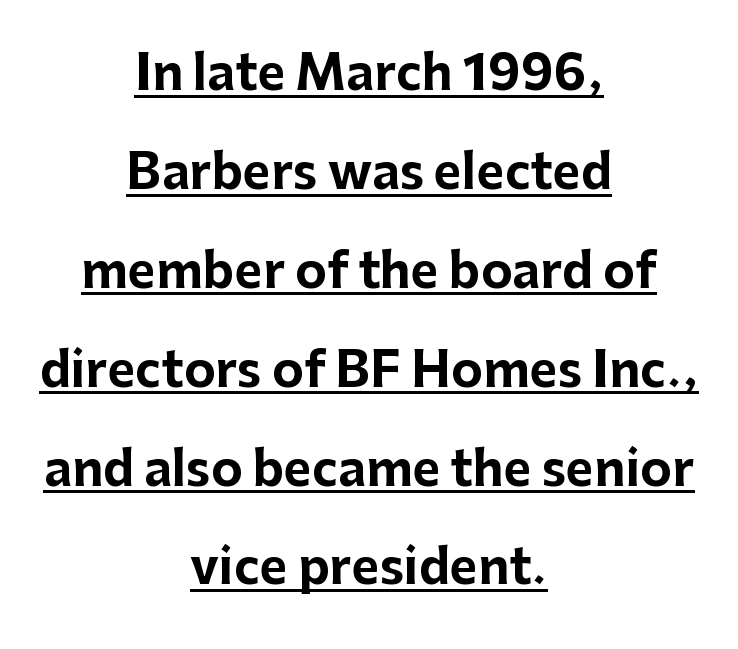
This is the regular roman posture of the typeface. Students, observe the line beneath the letters — that is underlining. The letterforms sit shoulder to shoulder at normal distance. The vertical gap from one line to the next is large. The rendering positions every line midway between the sides. Heft: maximum for text — a bold.
